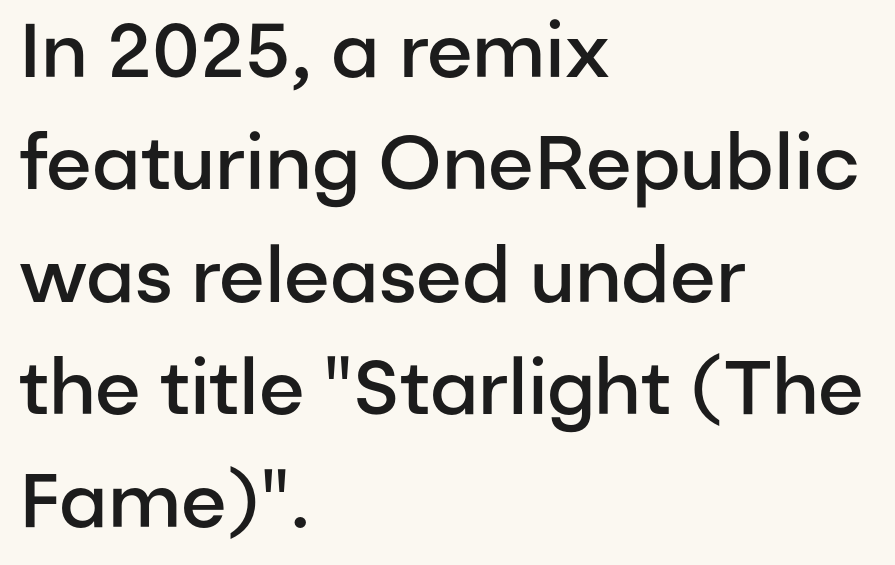
Q: Is the text bold? A: Semi-bold.
Q: Is the text italic (slanted)? A: No, it is upright.
Q: Is the typeface a serif or a sans-serif typeface? A: Sans-serif.
Q: Is the text underlined? A: No.
Q: How is the paragraph aligned? A: Left-aligned.
Q: Is the spacing between letters normal or unusually wide? A: Normal.
Q: Is the spacing between lines tight, normal or loose? A: Normal.
Q: Width (condensed, normal, or wide)? A: Normal.
Q: Stroke contrast? A: Low.
Q: x-height? A: Medium.
Q: Monospaced? A: No.
